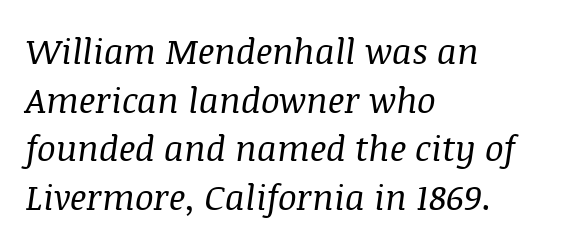
The image shows 35 px regular-weight serif type, italic (leaning right); set left-aligned, normal line spacing (1.39x), normal letter spacing, not underlined; medium stroke contrast and a large x-height.
